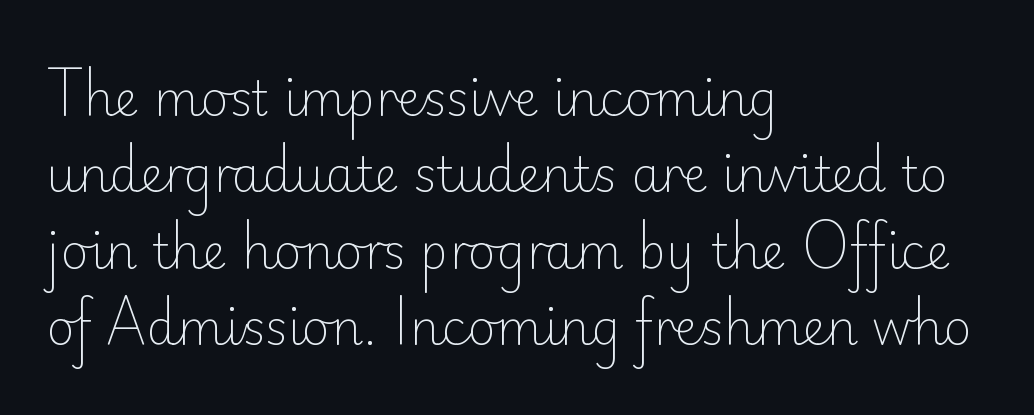
Compared with typical paragraphs, the rows here are spaced about the same. Anything drawn beneath the words? Only blank space. The rag falls on the right side of this text block. Nothing sits at the stroke ends, so this counts as sans-serif. Characters remain perfectly vertical along every line. The passage shown has conventional tracking throughout.
